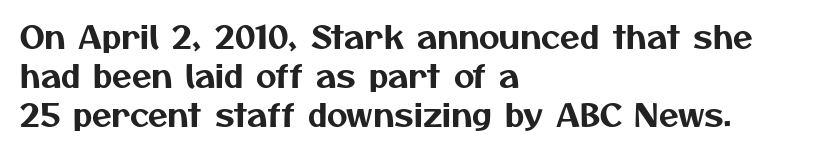
The image shows 32 px sans-serif type; set left-aligned, line spacing 1.22x, normal letter spacing, not underlined; medium stroke contrast and a medium x-height.
